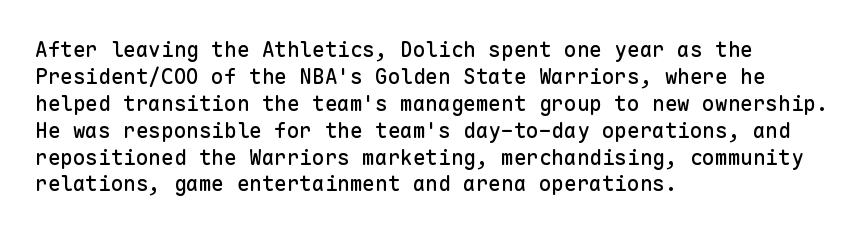
No word sits above an underline. Rendered with straight, roman letterforms. A typesetter would call this leading conventional body-copy spacing. Nothing unusual about the tracking: characters are spaced as the font intends. Line starts are locked; line ends wander.
